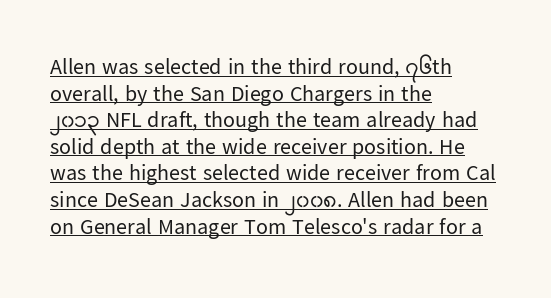
{"italic": "no", "bold": "no", "underline": "yes", "align": "left", "line_spacing_ratio": 1.21, "letter_spacing": "normal", "letter_spacing_em": 0.0, "glyph_px": 22}
